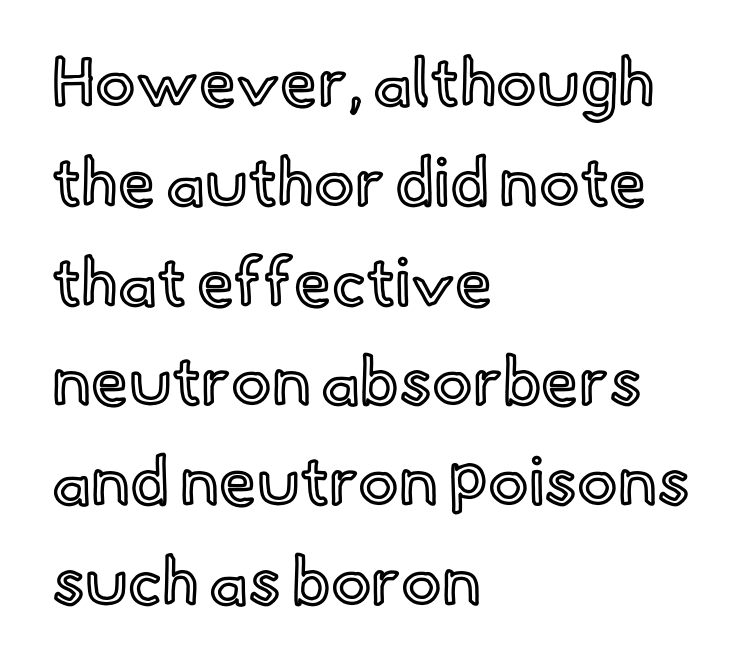
Character widths vary here, with narrow letters taking less room than wide ones. You could call the tracking neutral — neither tight nor loose. Left-aligned paragraph, ragged on the right. These lines were composed using upright roman letters. A bare baseline throughout the passage.
